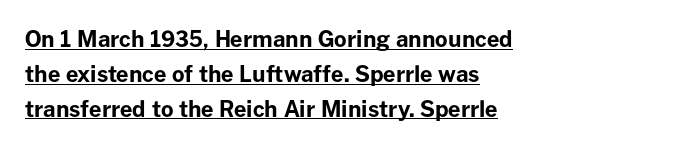
{"italic": "no", "bold": "yes", "underline": "yes", "align": "left", "line_spacing": "normal", "line_spacing_ratio": 1.59, "letter_spacing": "normal", "letter_spacing_em": 0.0, "glyph_px": 22}
